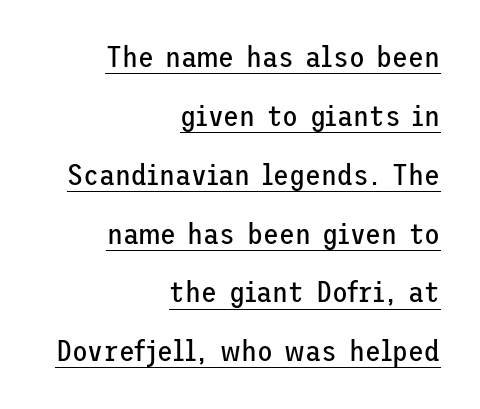
Q: Is the text bold? A: No.
Q: Is the text italic (slanted)? A: No, it is upright.
Q: Is the typeface a serif or a sans-serif typeface? A: Sans-serif.
Q: Is the text underlined? A: Yes.
Q: How is the paragraph aligned? A: Right-aligned.
Q: Is the spacing between letters normal or unusually wide? A: Normal.
Q: Is the spacing between lines tight, normal or loose? A: Loose.
Q: Width (condensed, normal, or wide)? A: Normal.
Q: Stroke contrast? A: Low.
Q: x-height? A: Medium.
